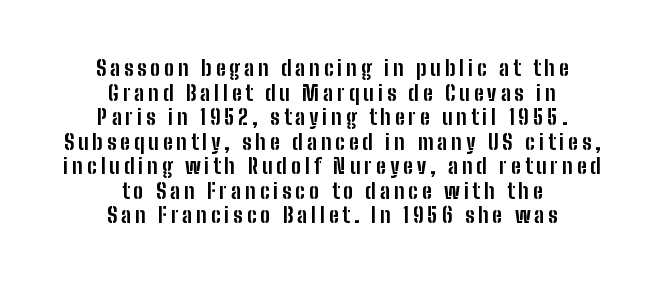
Q: Is the text bold? A: Yes.
Q: Is the text italic (slanted)? A: No, it is upright.
Q: Is the text underlined? A: No.
Q: How is the paragraph aligned? A: Centered.
